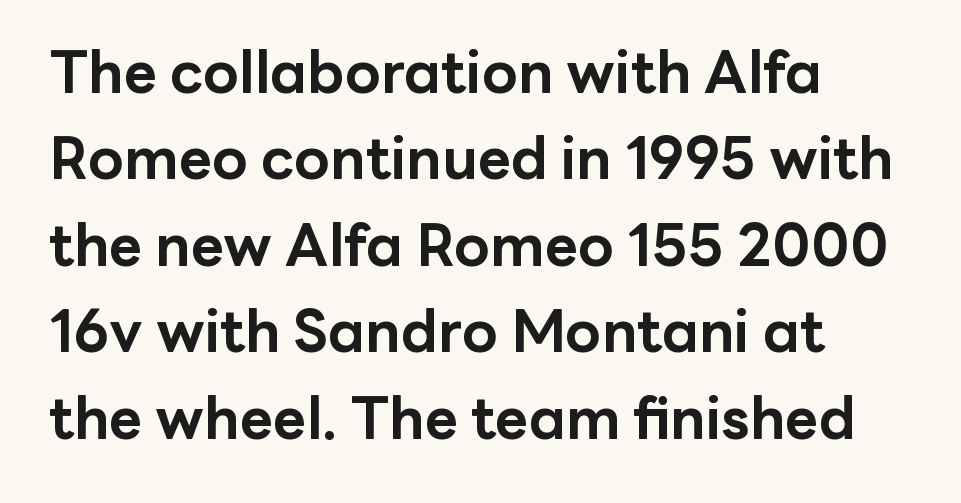
{"serif": "no", "italic": "no", "bold": "yes", "weight": "bold", "width": "normal", "stroke_contrast": "low", "x_height": "medium", "monospaced": "no", "underline": "no", "align": "left", "line_spacing": "normal", "line_spacing_ratio": 1.49, "letter_spacing": "normal", "letter_spacing_em": 0.0, "glyph_px": 58}
